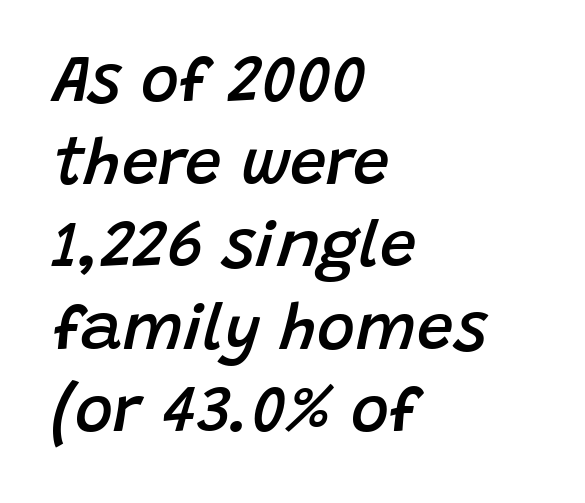
Q: Is the text bold? A: Semi-bold.
Q: Is the text italic (slanted)? A: Yes, it leans right by about 15 degrees.
Q: Is the text underlined? A: No.
Q: How is the paragraph aligned? A: Left-aligned.
Q: Is the spacing between letters normal or unusually wide? A: Normal.
Q: Is the spacing between lines tight, normal or loose? A: Normal.
Q: Width (condensed, normal, or wide)? A: Normal.
Q: Stroke contrast? A: Low.
Q: x-height? A: Large.
Q: Monospaced? A: No.
